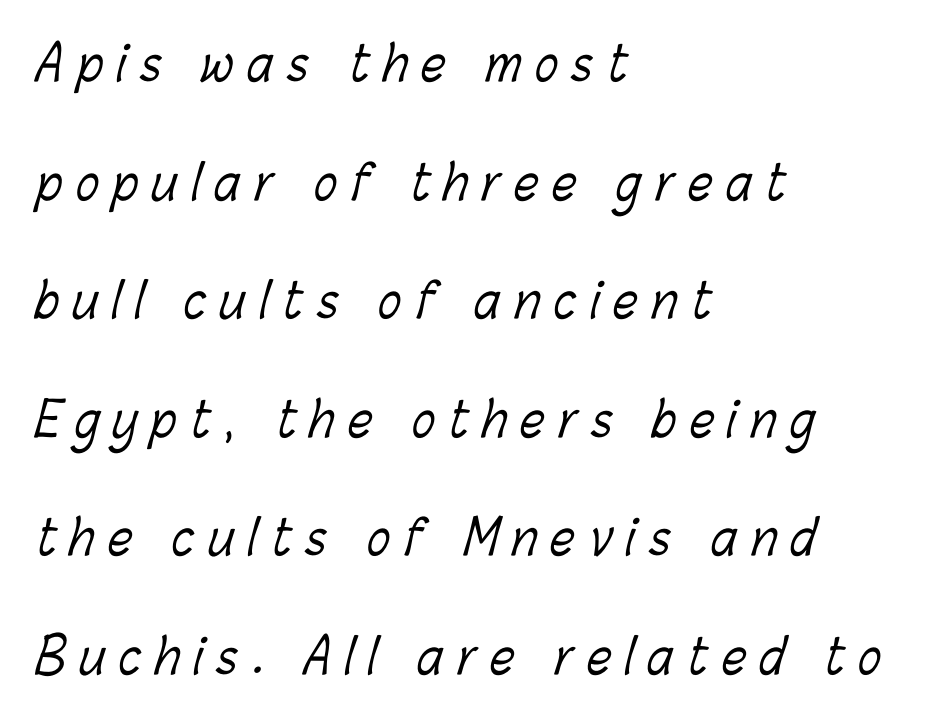
Q: Is the text bold? A: No.
Q: Is the text underlined? A: No.
Q: How is the paragraph aligned? A: Left-aligned.
Q: Is the spacing between letters normal or unusually wide? A: Unusually wide.
Q: Is the spacing between lines tight, normal or loose? A: Loose.
Q: Width (condensed, normal, or wide)? A: Condensed.
Q: Stroke contrast? A: Low.
Q: x-height? A: Medium.
Q: Monospaced? A: No.
